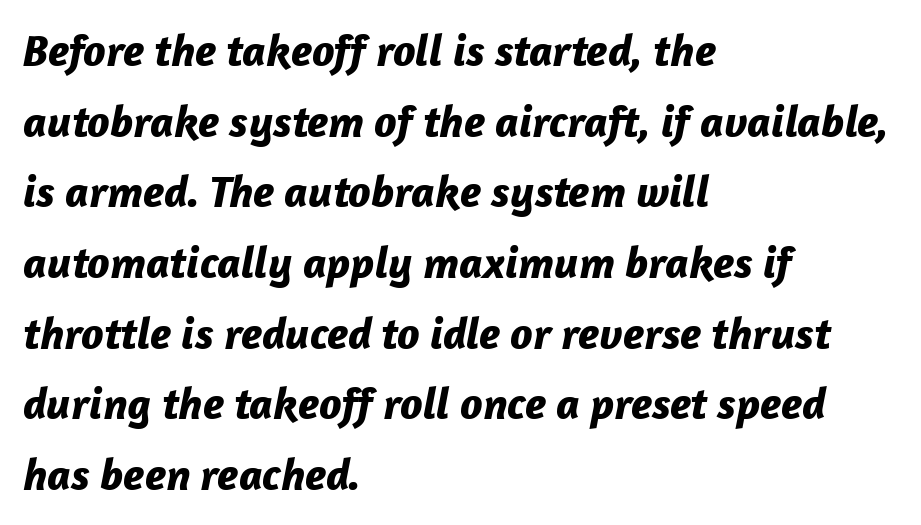
Varying glyph widths throughout — classic text-font behaviour. The whole block is typeset with a tilt. A normal amount of white space separates one row of letters from the next. Notice how the passage keeps a crisp vertical edge on the left only. Every letter is thick-stroked: bold, no question. Decoration check: the copy has no underline.
